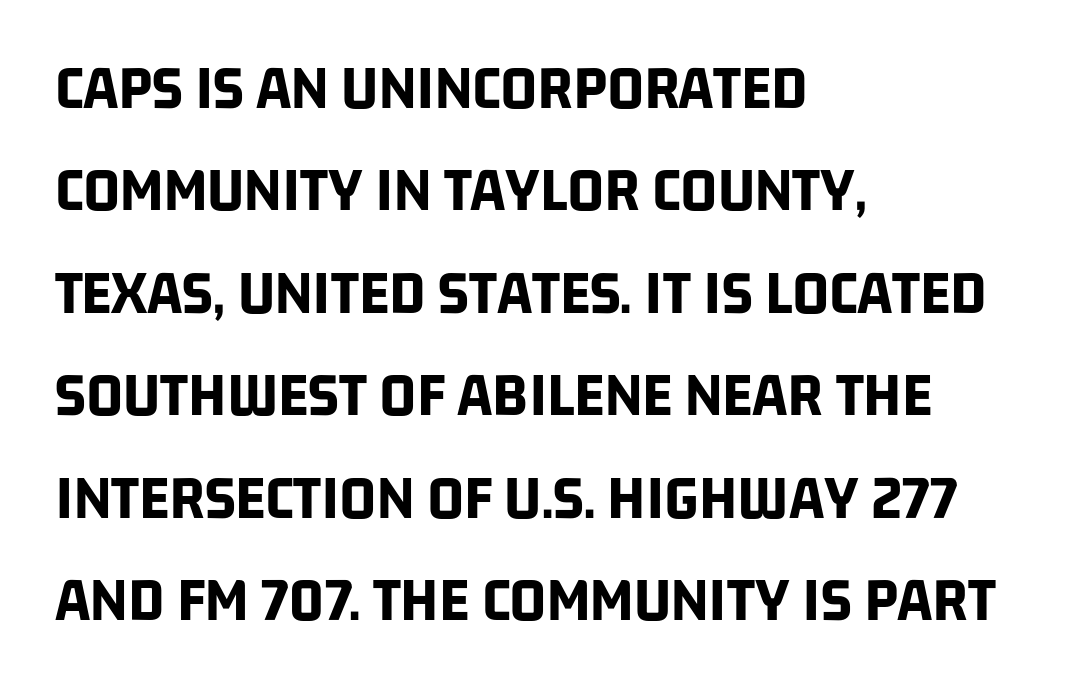
The image shows 64 px bold, condensed sans-serif type; set left-aligned, normal line spacing (1.6x), normal letter spacing, not underlined; low stroke contrast and a large x-height.
